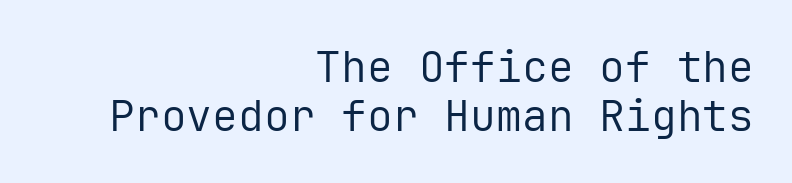
Typeset ragged left — the right edge is the straight one. Regarding leading, the lines here are crowded together. The tracking reads as untouched default to a designer's eye. Descenders hang freely into open space. When letters stand straight like this, we call the style roman or upright.
